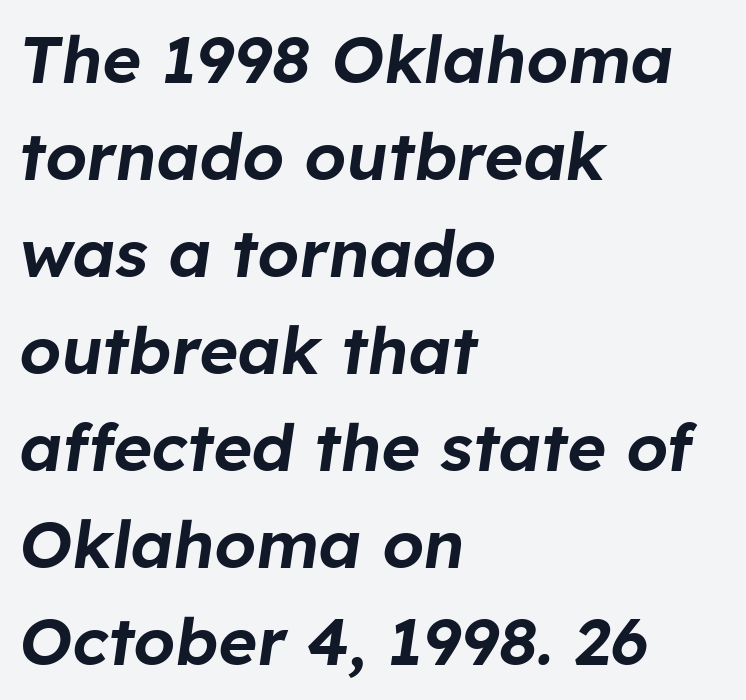
Q: Is the text italic (slanted)? A: Yes, it leans right by about 8 degrees.
Q: Is the text underlined? A: No.
Q: How is the paragraph aligned? A: Left-aligned.
Q: Is the spacing between letters normal or unusually wide? A: Normal.
Q: Is the spacing between lines tight, normal or loose? A: Normal.
Q: Width (condensed, normal, or wide)? A: Normal.
Q: Stroke contrast? A: Low.
Q: x-height? A: Medium.
Q: Monospaced? A: No.
